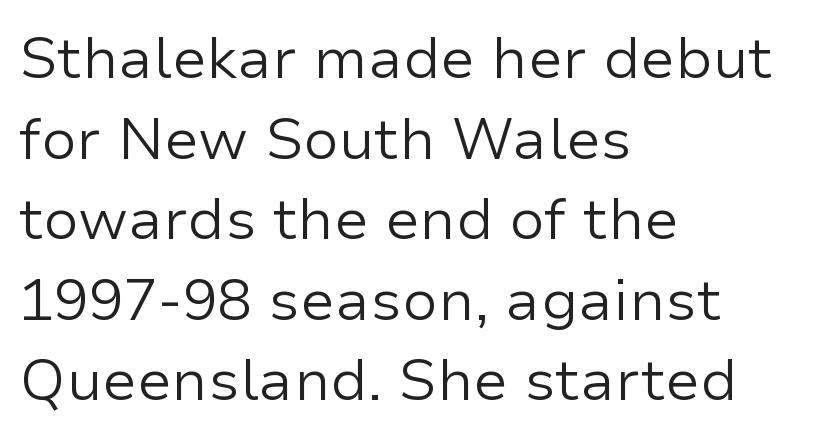
Q: Is the text bold? A: No.
Q: Is the text italic (slanted)? A: No, it is upright.
Q: Is the typeface a serif or a sans-serif typeface? A: Sans-serif.
Q: Is the text underlined? A: No.
Q: How is the paragraph aligned? A: Left-aligned.
Q: Is the spacing between letters normal or unusually wide? A: Normal.
Q: Is the spacing between lines tight, normal or loose? A: Normal.
Q: Width (condensed, normal, or wide)? A: Normal.
Q: Stroke contrast? A: Low.
Q: x-height? A: Medium.
Q: Monospaced? A: No.
